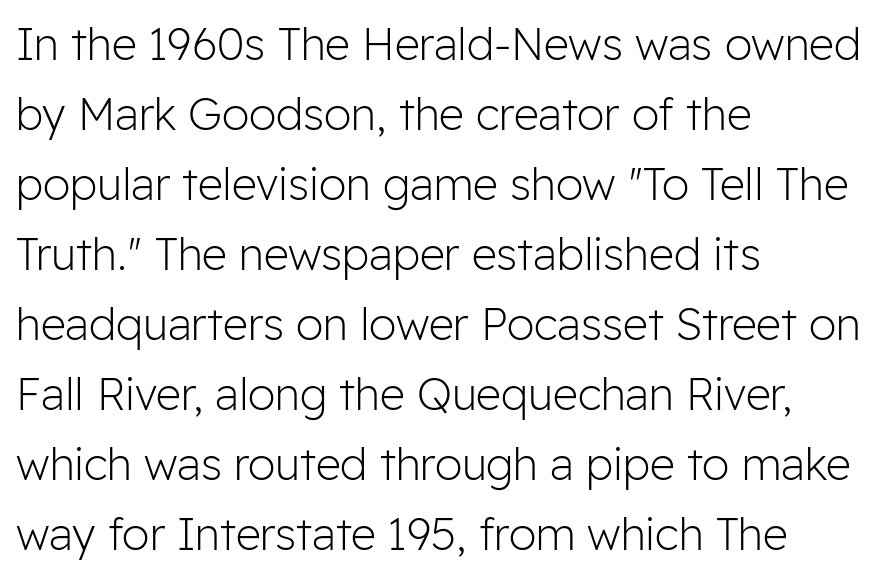
Is the letter spacing exaggerated? No — it looks like the ordinary default. The paragraph shown leans on its left margin. No italicization has been applied; the sample stays upright. The area under the type is left untouched. Serif or sans? Sans — the stroke terminals are bare. You could not count columns in this text — the font is proportionally spaced.
